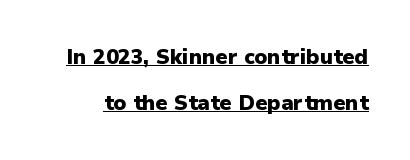
The image shows 21 px bold type, upright; set loose line spacing (2.19x), normal letter spacing, underlined.
